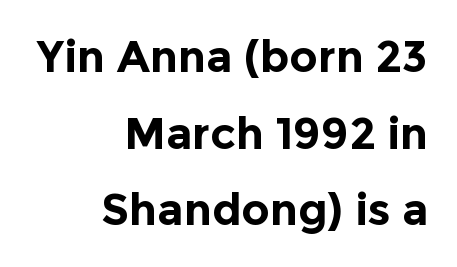
Quick note: underline off. What weight is shown? A full bold with thick strokes. Teacher's note: observe the even right margin — that is flush-right alignment. What stands out about the letter spacing? Nothing — it is the standard amount. The font's upright variant was chosen for this text. Grotesque or geometric, the face here clearly has no serifs.
